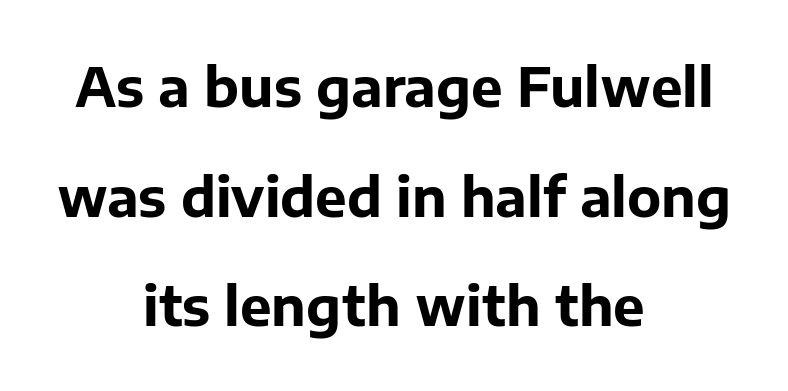
Q: Is the text bold? A: Yes.
Q: Is the text italic (slanted)? A: No, it is upright.
Q: Is the typeface a serif or a sans-serif typeface? A: Sans-serif.
Q: Is the text underlined? A: No.
Q: How is the paragraph aligned? A: Centered.
Q: Is the spacing between letters normal or unusually wide? A: Normal.
Q: Is the spacing between lines tight, normal or loose? A: Loose.
Q: Width (condensed, normal, or wide)? A: Normal.
Q: Stroke contrast? A: Low.
Q: x-height? A: Medium.
Q: Monospaced? A: No.
